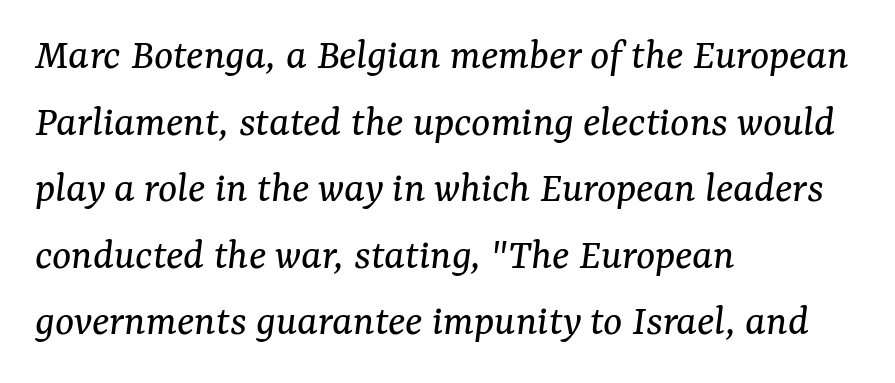
Q: Is the text bold? A: No.
Q: Is the text italic (slanted)? A: Yes, it leans right by about 7 degrees.
Q: Is the typeface a serif or a sans-serif typeface? A: Serif.
Q: Is the text underlined? A: No.
Q: How is the paragraph aligned? A: Left-aligned.
Q: Is the spacing between letters normal or unusually wide? A: Normal.
Q: Is the spacing between lines tight, normal or loose? A: Normal.
Q: Width (condensed, normal, or wide)? A: Normal.
Q: Stroke contrast? A: Medium.
Q: x-height? A: Medium.
Q: Monospaced? A: No.
